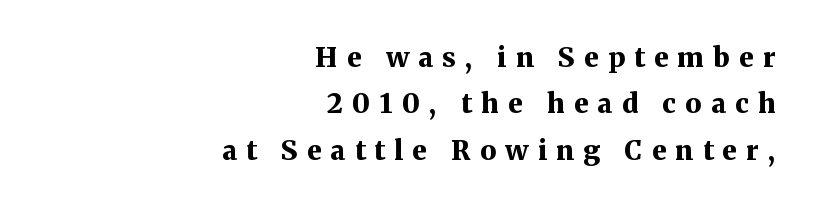
{"italic": "no", "bold": "yes", "underline": "no", "align": "right", "line_spacing_ratio": 1.72, "letter_spacing": "wide", "letter_spacing_em": 0.35, "glyph_px": 27}
